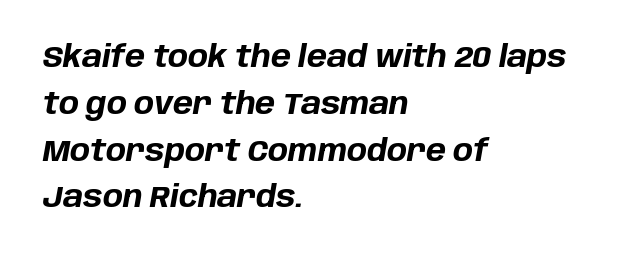
Clear beneath every line of the passage. All the whitespace from short lines collects on the right. The space between consecutive lines is moderate. The letters are slanted; this is an italic face.
